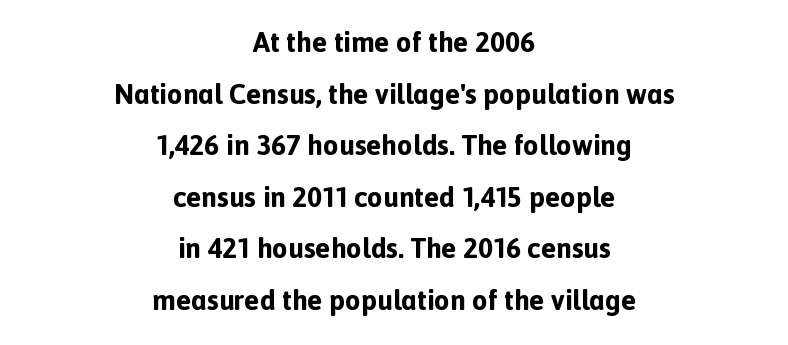
This sample has the flowing, uneven cadence of proportional lettering. The compositor balanced each line on the midline. The passage shown is typeset with a sans-serif family. If you drew a line through each stem, it would be perfectly vertical. Inter-character spacing is left at the font's built-in metrics. The face used here has the dense, thick strokes of a bold.
